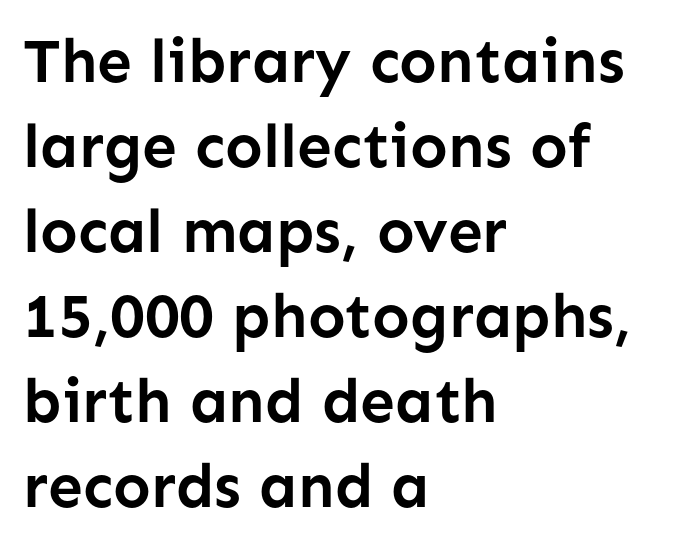
The image shows 62 px semibold sans-serif type, upright; set left-aligned, normal line spacing (1.37x), normal letter spacing, not underlined; low stroke contrast and a medium x-height.
